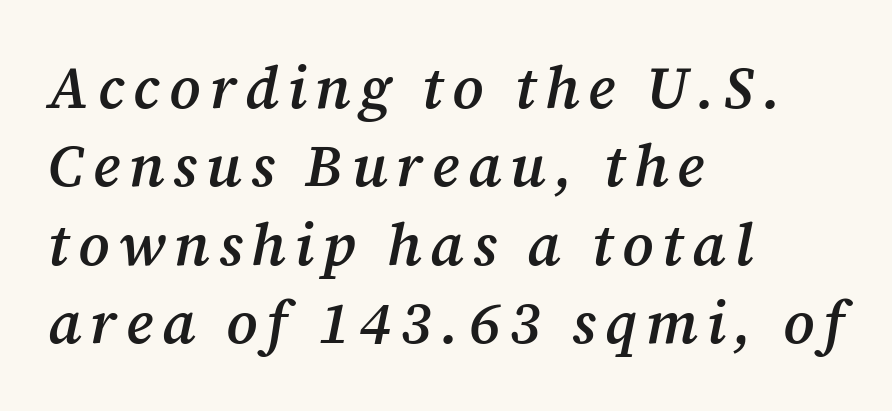
The image shows 59 px semibold serif type, italic (leaning right); set left-aligned, normal line spacing (1.33x), not underlined; medium stroke contrast and a medium x-height.
